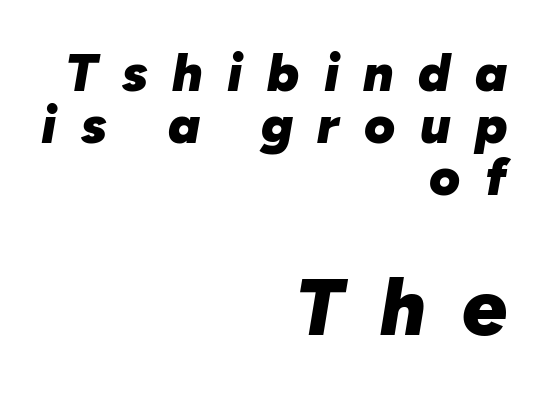
{"italic": "yes", "lean": "right", "slant_degrees": 10, "bold": "yes", "weight": "heavy", "width": "normal", "stroke_contrast": "low", "x_height": "medium", "monospaced": "no", "underline": "no", "align": "right", "line_spacing": "tight", "line_spacing_ratio": 0.98, "letter_spacing": "wide", "letter_spacing_em": 0.46, "larger_block": "second", "size_ratio": 1.49, "glyph_px": 79}
